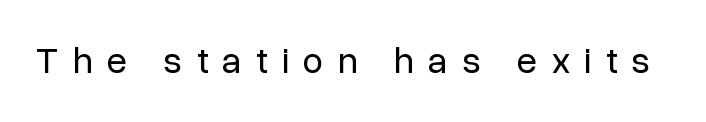
Q: Is the text bold? A: No.
Q: Is the text italic (slanted)? A: No, it is upright.
Q: Is the typeface a serif or a sans-serif typeface? A: Sans-serif.
Q: Is the text underlined? A: No.
Q: Is the spacing between letters normal or unusually wide? A: Unusually wide.
Q: Width (condensed, normal, or wide)? A: Normal.
Q: Stroke contrast? A: Low.
Q: x-height? A: Medium.
Q: Monospaced? A: No.
